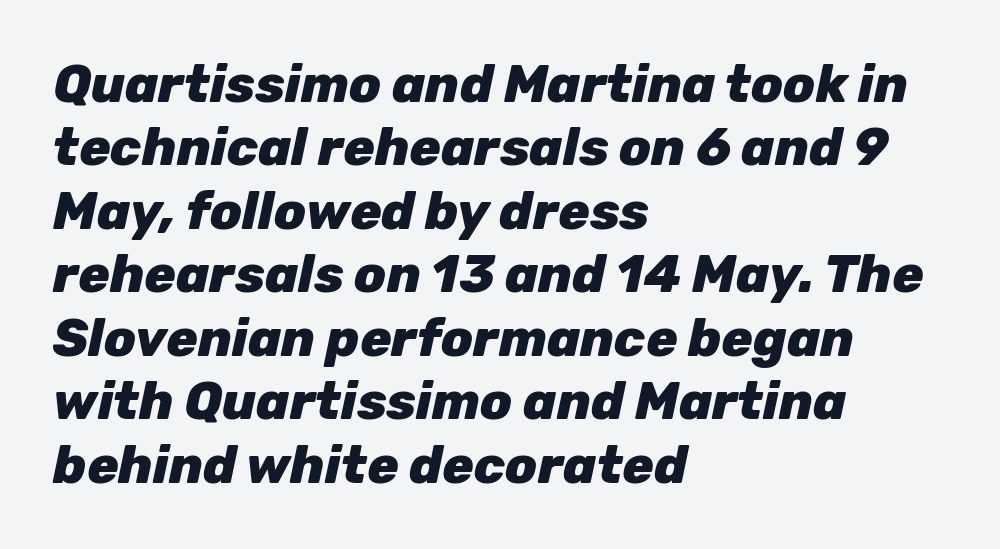
{"italic": "yes", "lean": "right", "slant_degrees": 12, "bold": "yes", "weight": "heavy", "width": "normal", "stroke_contrast": "low", "x_height": "medium", "monospaced": "no", "underline": "no", "align": "left", "line_spacing_ratio": 1.22, "letter_spacing": "normal", "letter_spacing_em": 0.0, "glyph_px": 52}
